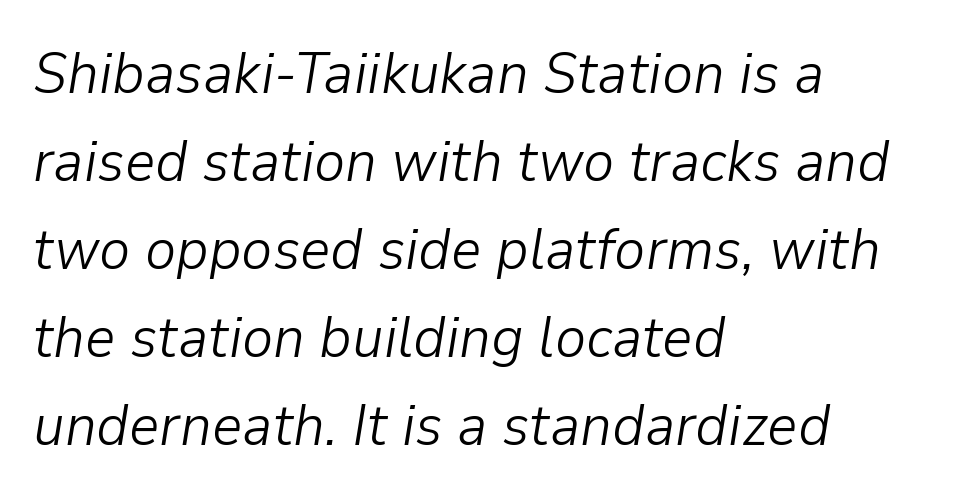
What's the leading like? Ordinary, nothing unusual. You could not count columns in this text — the font is proportionally spaced. Weight class: somewhere from thin through regular. No extra tracking has been applied to these lines. Characters are canted at an angle relative to the baseline's perpendicular. The gap between lines stays unmarked.
